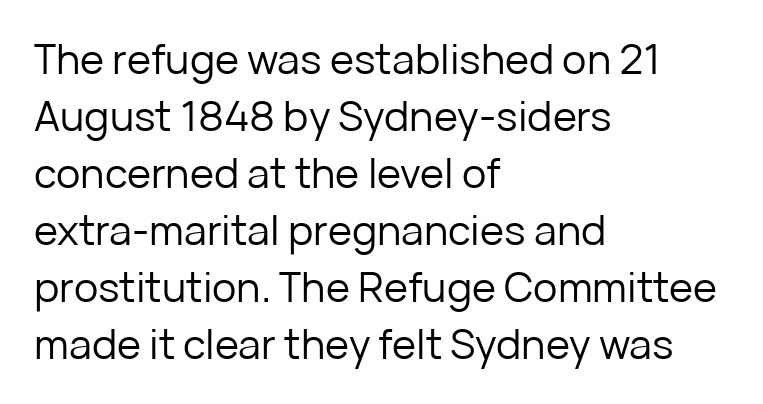
The image shows 41 px regular-weight sans-serif type, upright; set left-aligned, normal line spacing (1.39x), normal letter spacing, not underlined; low stroke contrast and a medium x-height.
